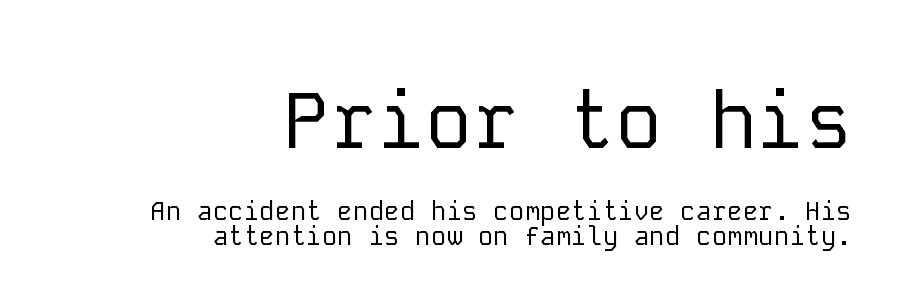
Of the two passages, the one on top uses the larger point size. Caption: multi-line text, flush right, ragged left. This sample has the even, mechanical cadence of fixed-width lettering. Honestly, there is no underline to notice here at all. Weight class: somewhere from thin through regular.
